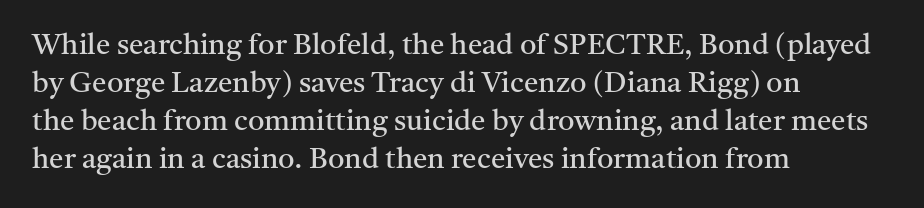
{"serif": "yes", "italic": "no", "bold": "no", "weight": "regular", "width": "normal", "stroke_contrast": "medium", "x_height": "medium", "monospaced": "no", "underline": "no", "align": "left", "line_spacing": "normal", "line_spacing_ratio": 1.31, "letter_spacing": "normal", "letter_spacing_em": 0.0, "glyph_px": 29}
